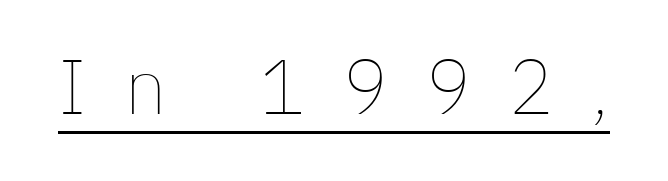
Q: Is the text bold? A: No.
Q: Is the text italic (slanted)? A: No, it is upright.
Q: Is the text underlined? A: Yes.
Q: Is the spacing between letters normal or unusually wide? A: Unusually wide.
Q: Width (condensed, normal, or wide)? A: Normal.
Q: Stroke contrast? A: Low.
Q: x-height? A: Medium.
Q: Monospaced? A: No.
